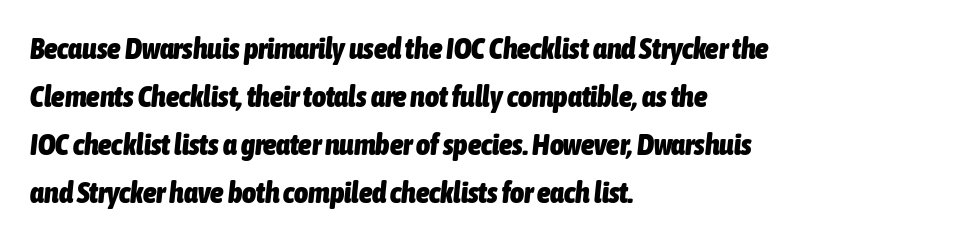
Heavy-handed strokes throughout: this text is bold. Each new line begins a customary step beneath the previous one. The zone under the glyphs is completely vacant. Rendered with sloped, italic letterforms.
